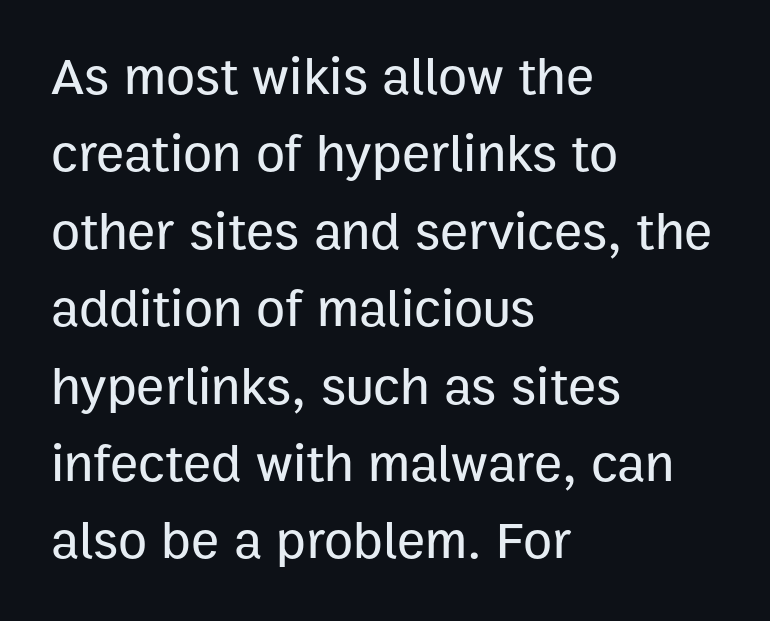
{"serif": "no", "italic": "no", "width": "normal", "stroke_contrast": "low", "x_height": "medium", "monospaced": "no", "underline": "no", "align": "left", "line_spacing": "normal", "line_spacing_ratio": 1.46, "letter_spacing": "normal", "letter_spacing_em": 0.0, "glyph_px": 53}
